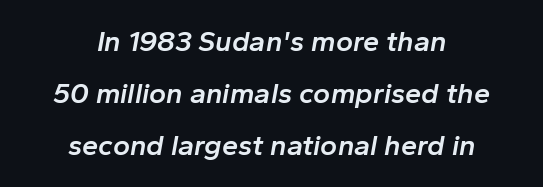
Q: Is the text bold? A: Semi-bold.
Q: Is the text italic (slanted)? A: Yes, it leans right by about 10 degrees.
Q: Is the text underlined? A: No.
Q: How is the paragraph aligned? A: Centered.
Q: Is the spacing between letters normal or unusually wide? A: Normal.
Q: Width (condensed, normal, or wide)? A: Normal.
Q: Stroke contrast? A: Low.
Q: x-height? A: Medium.
Q: Monospaced? A: No.
